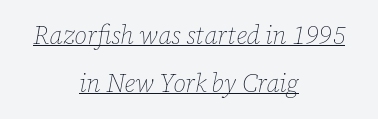
Q: Is the text bold? A: No.
Q: Is the text italic (slanted)? A: Yes, it leans right by about 12 degrees.
Q: Is the text underlined? A: Yes.
Q: How is the paragraph aligned? A: Centered.
Q: Is the spacing between letters normal or unusually wide? A: Normal.
Q: Is the spacing between lines tight, normal or loose? A: Loose.
